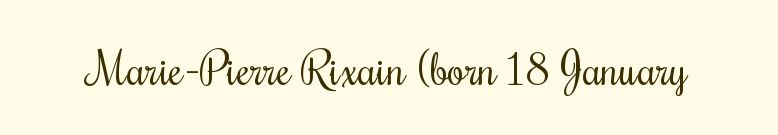
The image shows 45 px regular-weight, condensed type; set normal letter spacing, not underlined; medium stroke contrast and a small x-height.
